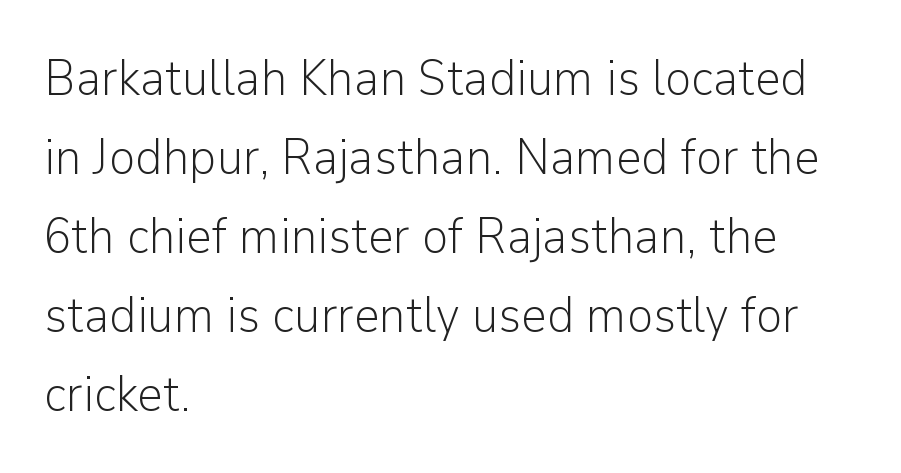
The image shows 50 px light sans-serif type, upright; set left-aligned, normal line spacing (1.58x), normal letter spacing, not underlined; low stroke contrast and a medium x-height.
